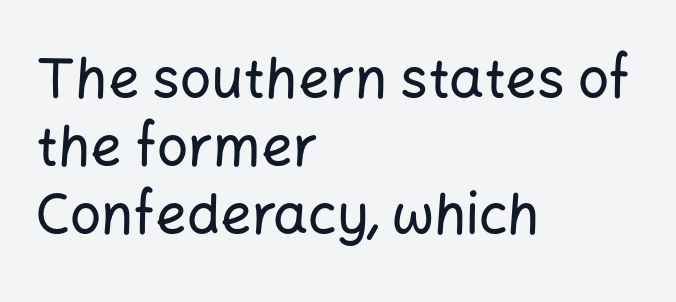
Q: Is the text italic (slanted)? A: No, it is upright.
Q: Is the typeface a serif or a sans-serif typeface? A: Sans-serif.
Q: Is the text underlined? A: No.
Q: How is the paragraph aligned? A: Left-aligned.
Q: Is the spacing between letters normal or unusually wide? A: Normal.
Q: Width (condensed, normal, or wide)? A: Normal.
Q: Stroke contrast? A: Low.
Q: x-height? A: Medium.
Q: Monospaced? A: No.
